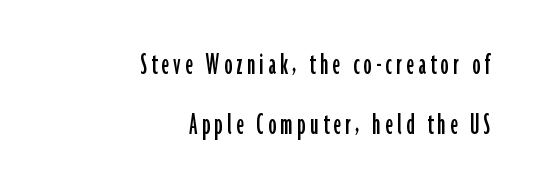
The image shows 33 px condensed sans-serif type, upright; set right-aligned, line spacing 1.83x, not underlined; low stroke contrast and a medium x-height.
